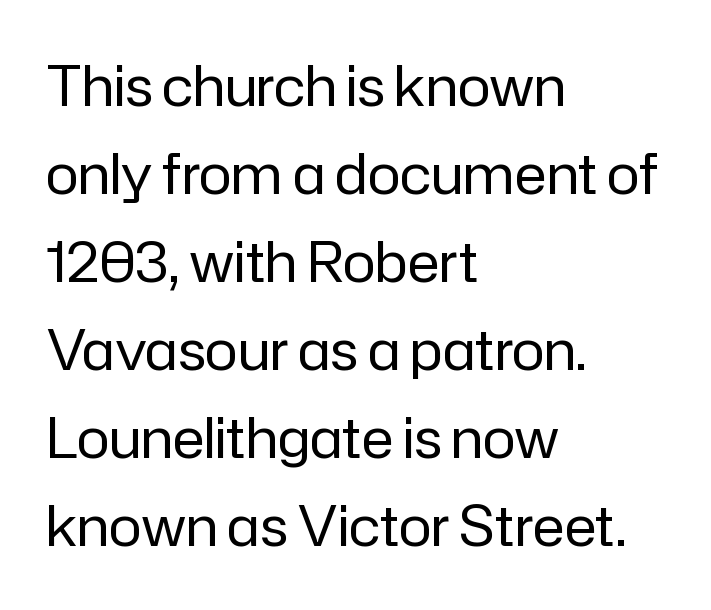
All the whitespace from short lines collects on the right. Spacing verdict: proportional, widths tailored to each character. Beneath every word, the page is bare. The font's upright variant was chosen for this text.
